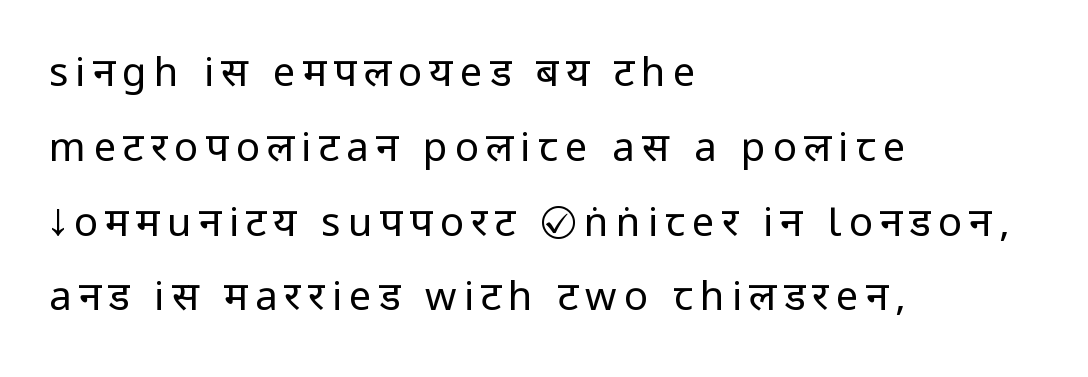
{"serif": "no", "italic": "no", "bold": "no", "weight": "regular", "width": "condensed", "stroke_contrast": "low", "underline": "no", "align": "left", "line_spacing_ratio": 1.87, "glyph_px": 40}
